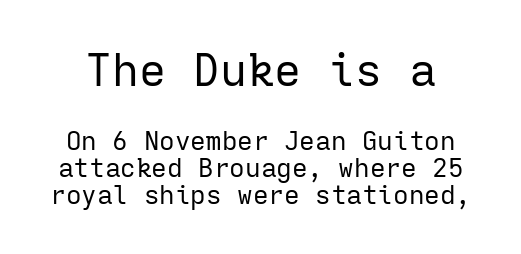
{"serif": "no", "italic": "no", "bold": "no", "weight": "regular", "width": "normal", "stroke_contrast": "low", "x_height": "medium", "monospaced": "yes", "underline": "no", "line_spacing": "tight", "line_spacing_ratio": 1.03, "letter_spacing": "normal", "letter_spacing_em": 0.0, "larger_block": "first", "size_ratio": 1.73, "glyph_px": 45}
